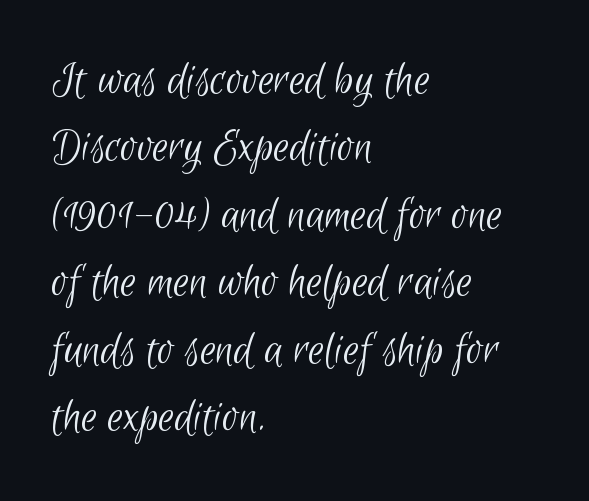
The image shows 50 px light, condensed sans-serif type; set left-aligned, normal line spacing (1.35x), normal letter spacing, not underlined; low stroke contrast and a small x-height.
